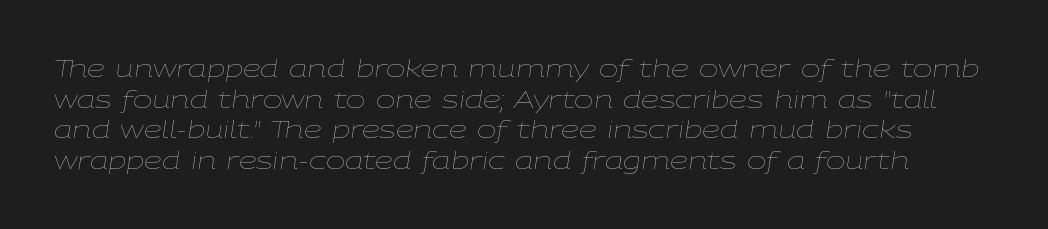
{"italic": "yes", "lean": "right", "slant_degrees": 9, "bold": "no", "underline": "no", "line_spacing": "normal", "line_spacing_ratio": 1.33, "letter_spacing": "normal", "letter_spacing_em": 0.0, "glyph_px": 23}
